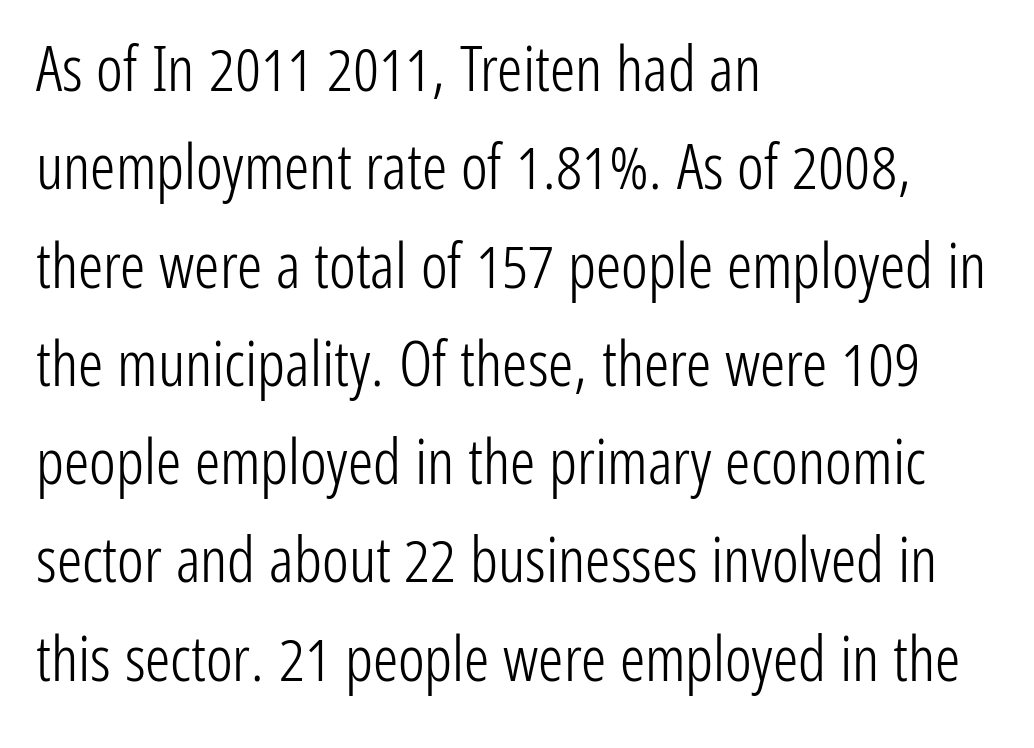
Q: Is the text bold? A: No.
Q: Is the text italic (slanted)? A: No, it is upright.
Q: Is the typeface a serif or a sans-serif typeface? A: Sans-serif.
Q: Is the text underlined? A: No.
Q: How is the paragraph aligned? A: Left-aligned.
Q: Is the spacing between letters normal or unusually wide? A: Normal.
Q: Is the spacing between lines tight, normal or loose? A: Normal.
Q: Width (condensed, normal, or wide)? A: Condensed.
Q: Stroke contrast? A: Low.
Q: x-height? A: Medium.
Q: Monospaced? A: No.
